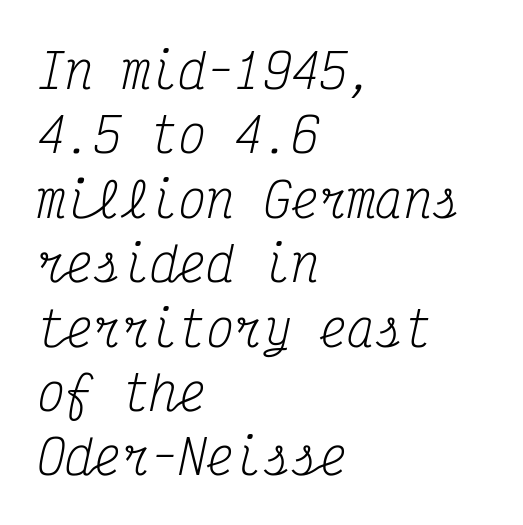
The image shows 47 px regular-weight, condensed serif type, italic (leaning right), monospaced; set left-aligned, normal line spacing (1.37x), normal letter spacing, not underlined; medium stroke contrast and a medium x-height.
